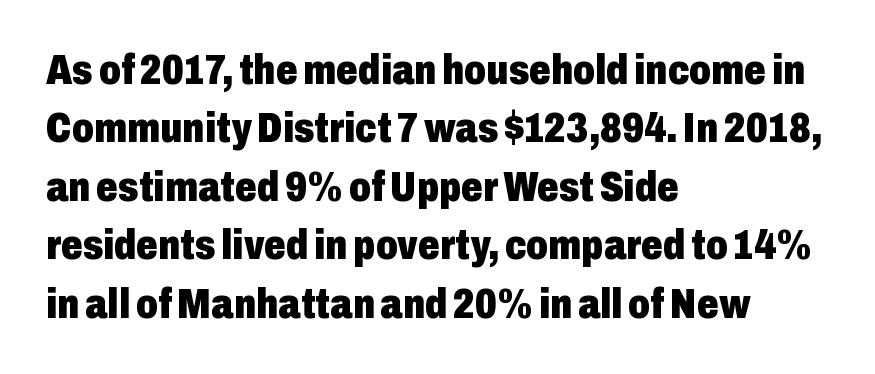
The image shows 43 px heavy, condensed sans-serif type, upright; set left-aligned, normal line spacing (1.36x), normal letter spacing, not underlined; low stroke contrast and a medium x-height.
